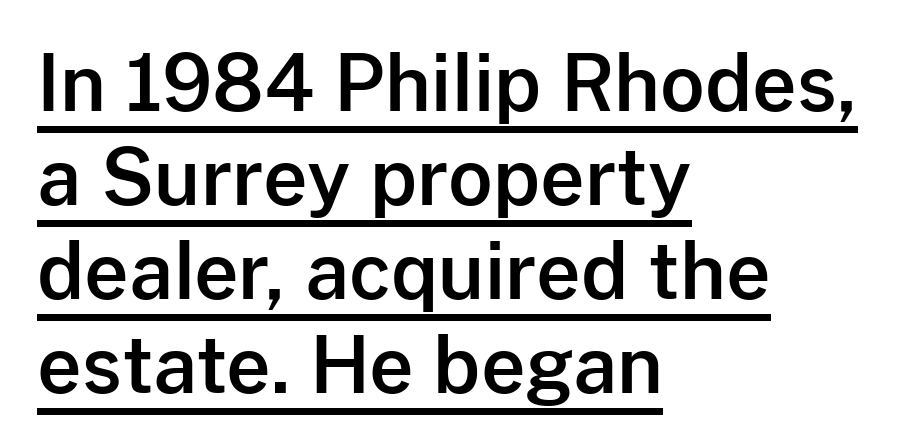
Character widths vary here, with narrow letters taking less room than wide ones. The passage shown is typeset with a sans-serif family. Every character sits straight up, as roman type does. Honestly, the letter spacing is just normal — you wouldn't notice it. These lines are set flush left with a ragged right edge.
